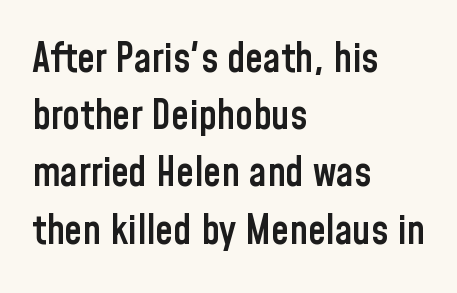
Q: Is the text bold? A: Semi-bold.
Q: Is the text italic (slanted)? A: No, it is upright.
Q: Is the typeface a serif or a sans-serif typeface? A: Sans-serif.
Q: Is the text underlined? A: No.
Q: How is the paragraph aligned? A: Left-aligned.
Q: Is the spacing between letters normal or unusually wide? A: Normal.
Q: Is the spacing between lines tight, normal or loose? A: Normal.
Q: Width (condensed, normal, or wide)? A: Condensed.
Q: Stroke contrast? A: Low.
Q: x-height? A: Medium.
Q: Monospaced? A: No.
